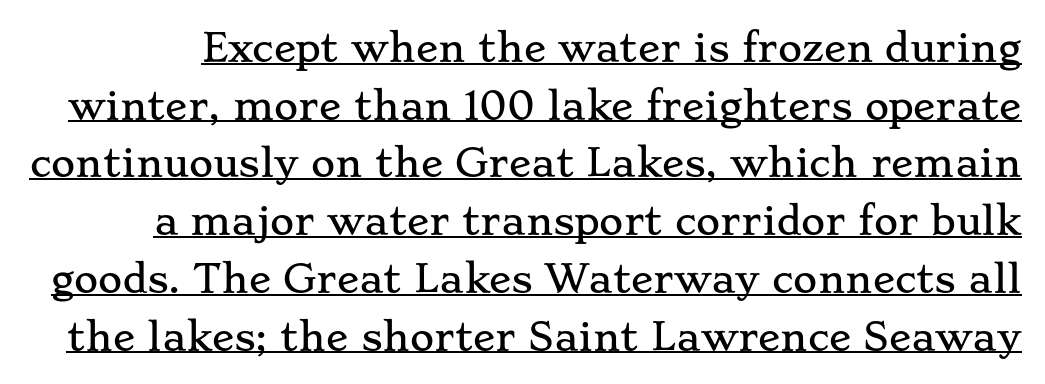
Q: Is the text italic (slanted)? A: No, it is upright.
Q: Is the typeface a serif or a sans-serif typeface? A: Serif.
Q: Is the text underlined? A: Yes.
Q: Is the spacing between letters normal or unusually wide? A: Normal.
Q: Is the spacing between lines tight, normal or loose? A: Normal.
Q: Width (condensed, normal, or wide)? A: Wide.
Q: Stroke contrast? A: Low.
Q: x-height? A: Small.
Q: Monospaced? A: No.
